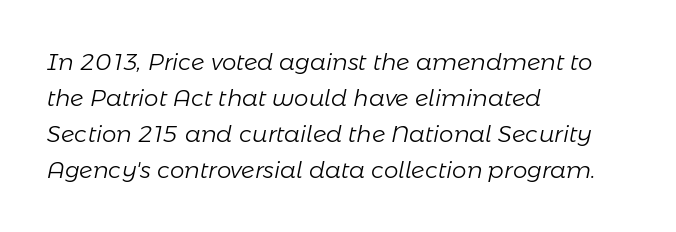
Q: Is the text bold? A: No.
Q: Is the text italic (slanted)? A: Yes, it leans right by about 11 degrees.
Q: Is the text underlined? A: No.
Q: How is the paragraph aligned? A: Left-aligned.
Q: Is the spacing between letters normal or unusually wide? A: Normal.
Q: Is the spacing between lines tight, normal or loose? A: Normal.
